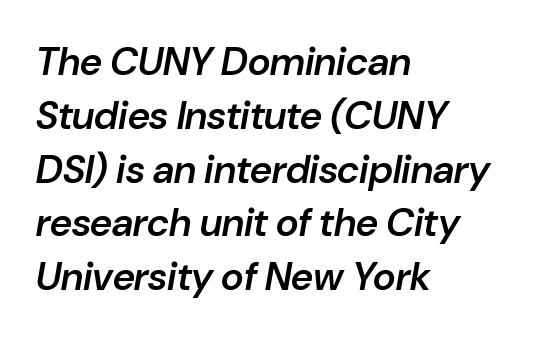
{"italic": "yes", "lean": "right", "slant_degrees": 10, "bold": "semi", "weight": "semibold", "width": "normal", "stroke_contrast": "low", "x_height": "medium", "monospaced": "no", "underline": "no", "align": "left", "line_spacing": "normal", "line_spacing_ratio": 1.38, "letter_spacing": "normal", "letter_spacing_em": 0.0, "glyph_px": 39}
